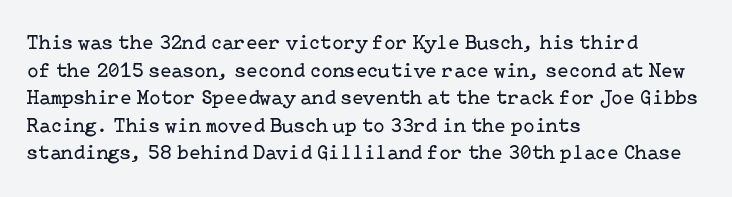
Q: Is the text bold? A: No.
Q: Is the text italic (slanted)? A: No, it is upright.
Q: Is the text underlined? A: No.
Q: How is the paragraph aligned? A: Left-aligned.
Q: Is the spacing between letters normal or unusually wide? A: Normal.
Q: Is the spacing between lines tight, normal or loose? A: Normal.
